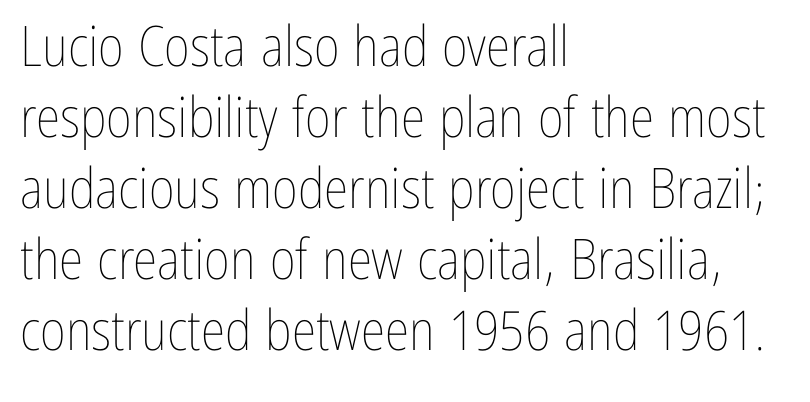
Q: Is the text bold? A: No.
Q: Is the text italic (slanted)? A: No, it is upright.
Q: Is the text underlined? A: No.
Q: How is the paragraph aligned? A: Left-aligned.
Q: Is the spacing between letters normal or unusually wide? A: Normal.
Q: Is the spacing between lines tight, normal or loose? A: Normal.
Q: Width (condensed, normal, or wide)? A: Condensed.
Q: Stroke contrast? A: Low.
Q: x-height? A: Medium.
Q: Monospaced? A: No.
